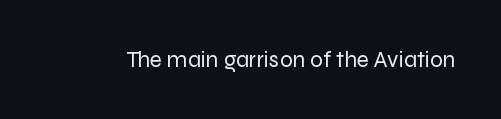
Q: Is the text bold? A: No.
Q: Is the text italic (slanted)? A: No, it is upright.
Q: Is the text underlined? A: No.
Q: Is the spacing between letters normal or unusually wide? A: Normal.
